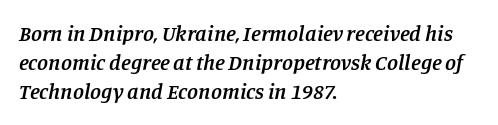
Q: Is the text bold? A: Semi-bold.
Q: Is the text italic (slanted)? A: Yes, it leans right by about 11 degrees.
Q: Is the text underlined? A: No.
Q: How is the paragraph aligned? A: Left-aligned.
Q: Is the spacing between letters normal or unusually wide? A: Normal.
Q: Is the spacing between lines tight, normal or loose? A: Normal.
